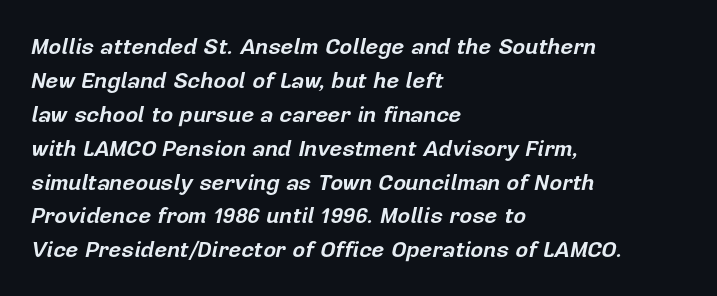
Underlining? Definitely not there. Reading down the column, the eye jumps a familiar distance to each next line. Heavy, bold letterforms. Nothing unusual about the tracking: characters are spaced as the font intends. Posture: slanted. Horizontal alignment here is leftward, the default for most running prose.
